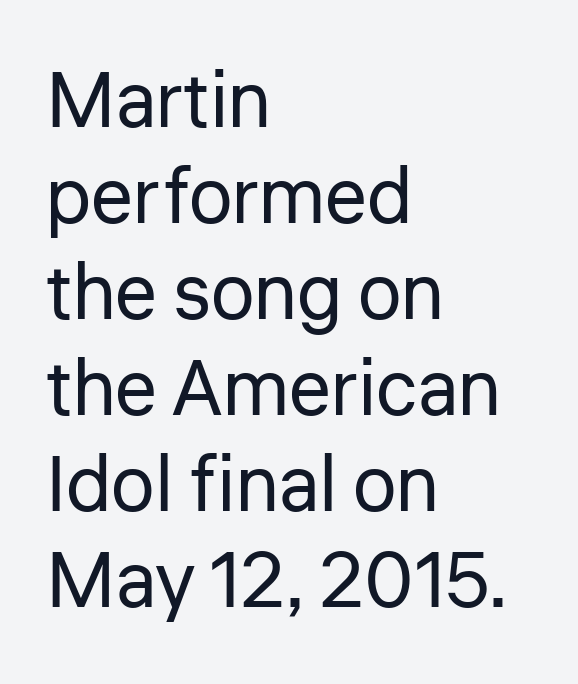
The passage shown is typed in a proportional face where columns would drift. Note: no serifs on the glyphs. Heft: none added — not bold. Each row of text sits above clean, open space.
